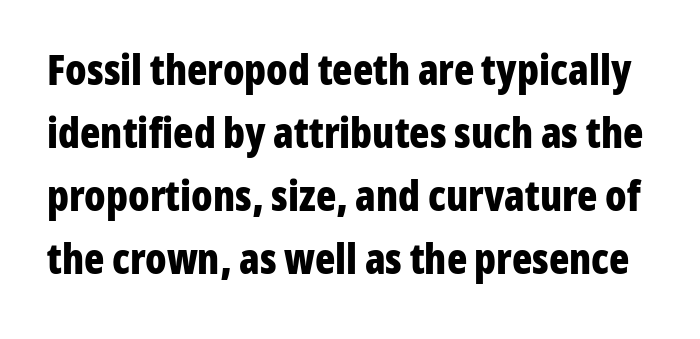
The image shows 42 px bold, condensed sans-serif type, upright; set normal line spacing (1.5x), normal letter spacing, not underlined; low stroke contrast and a medium x-height.
